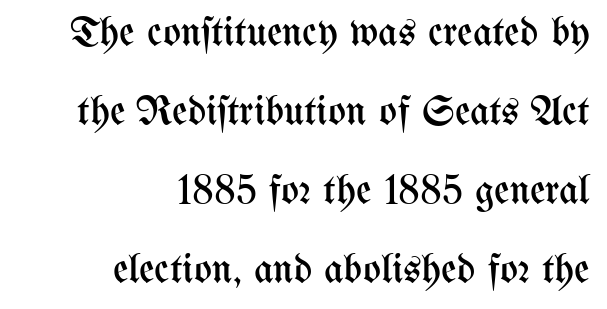
Q: Is the text bold? A: No.
Q: Is the text italic (slanted)? A: No, it is upright.
Q: Is the text underlined? A: No.
Q: How is the paragraph aligned? A: Right-aligned.
Q: Is the spacing between letters normal or unusually wide? A: Normal.
Q: Width (condensed, normal, or wide)? A: Condensed.
Q: Stroke contrast? A: Medium.
Q: x-height? A: Medium.
Q: Monospaced? A: No.
